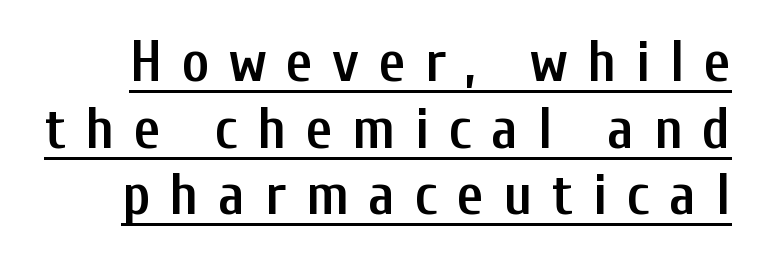
Q: Is the text bold? A: Semi-bold.
Q: Is the text italic (slanted)? A: No, it is upright.
Q: Is the typeface a serif or a sans-serif typeface? A: Sans-serif.
Q: Is the text underlined? A: Yes.
Q: Is the spacing between letters normal or unusually wide? A: Unusually wide.
Q: Is the spacing between lines tight, normal or loose? A: Tight.
Q: Width (condensed, normal, or wide)? A: Condensed.
Q: Stroke contrast? A: Low.
Q: x-height? A: Medium.
Q: Monospaced? A: No.
